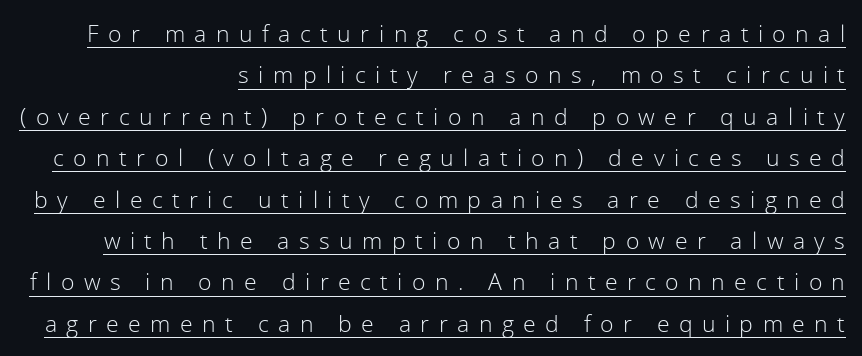
If you drew a line through each stem, it would be perfectly vertical. Short and long lines alike share a common ending point at right. A continuous stroke trails under the words, as in a hyperlink. Tracking here is generous; glyphs stand well apart from one another.
